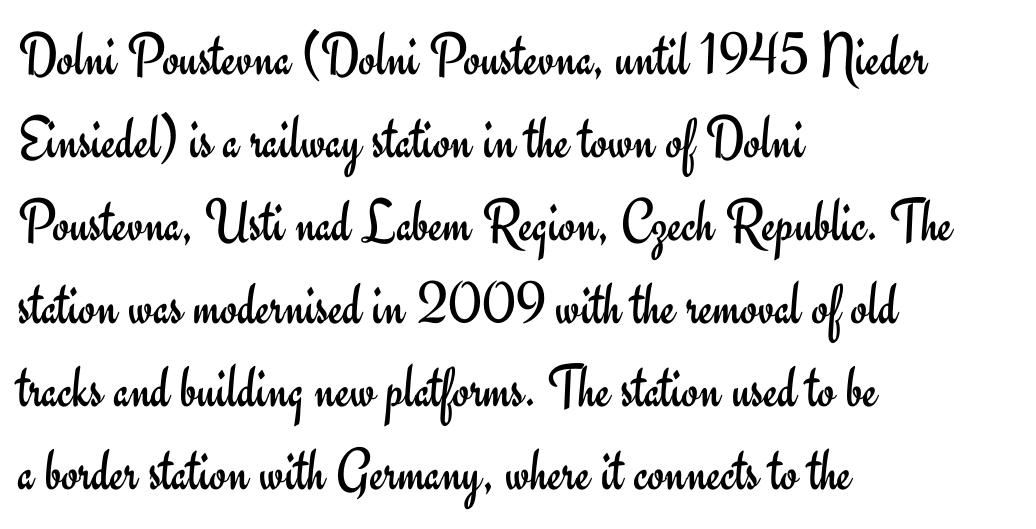
{"serif": "no", "bold": "no", "weight": "regular", "width": "normal", "stroke_contrast": "low", "x_height": "small", "monospaced": "no", "underline": "no", "align": "left", "line_spacing": "normal", "line_spacing_ratio": 1.36, "letter_spacing": "normal", "letter_spacing_em": 0.0, "glyph_px": 61}
